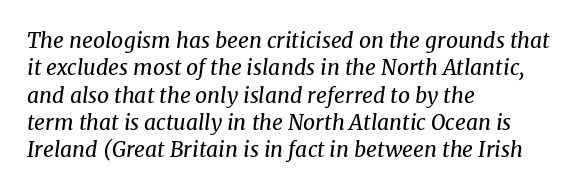
{"italic": "yes", "lean": "right", "slant_degrees": 8, "bold": "no", "underline": "no", "align": "left", "line_spacing": "normal", "line_spacing_ratio": 1.3, "letter_spacing": "normal", "letter_spacing_em": 0.0, "glyph_px": 21}
